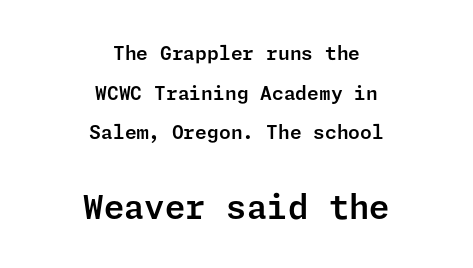
The letterforms sit shoulder to shoulder at normal distance. I'd call this a sans setting — the letters go barefoot. The lettering stays uniformly vertical, giving the passage a roman look. Line spacing here is loose. Check the space under the baseline: it is left empty. Line starts and ends both wander, symmetrically.
